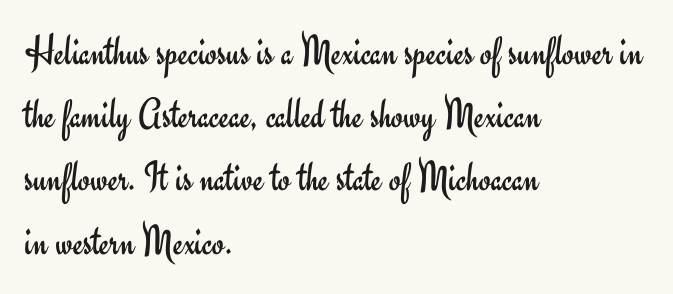
The image shows 43 px regular-weight sans-serif type; set left-aligned, normal line spacing (1.47x), normal letter spacing, not underlined; low stroke contrast and a small x-height.
